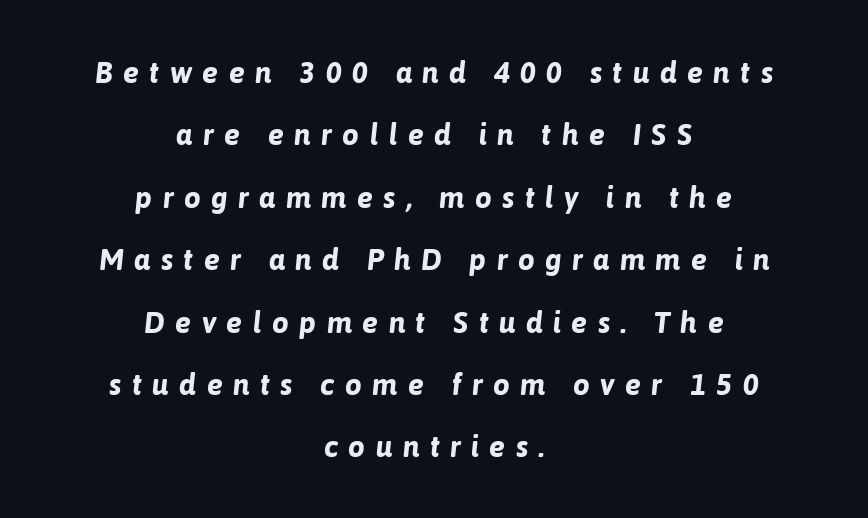
Line starts and ends both wander, symmetrically. If you measured baseline to baseline, you'd find a long distance. Weight: bold. You could not count columns in this text — the font is proportionally spaced. Italic? Definitely — the glyphs are oblique. Nobody drew a line under any word here.
